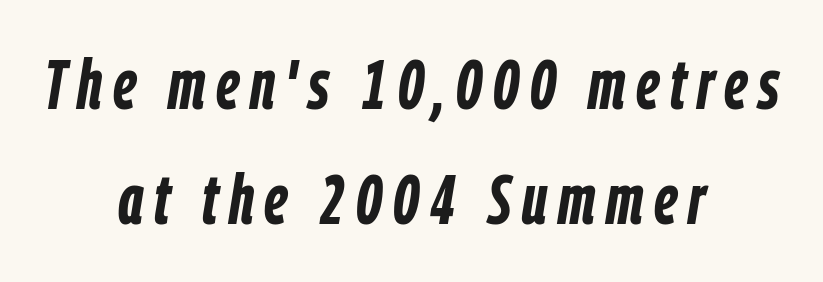
Q: Is the text bold? A: Yes.
Q: Is the text italic (slanted)? A: Yes, it leans right by about 9 degrees.
Q: Is the text underlined? A: No.
Q: How is the paragraph aligned? A: Centered.
Q: Is the spacing between lines tight, normal or loose? A: Normal.
Q: Width (condensed, normal, or wide)? A: Condensed.
Q: Stroke contrast? A: Low.
Q: x-height? A: Medium.
Q: Monospaced? A: No.
